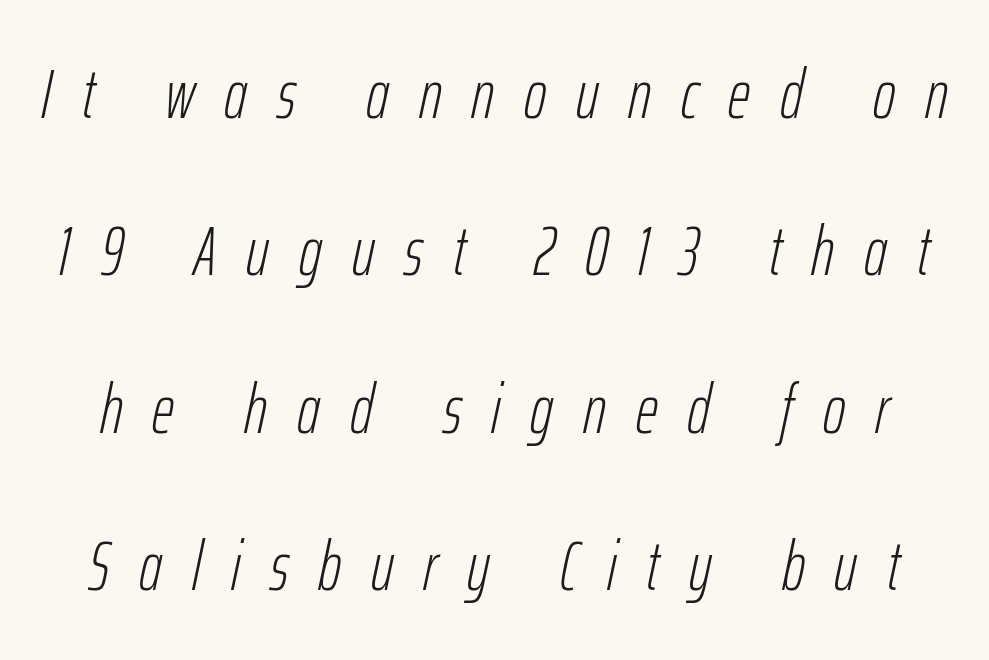
{"italic": "yes", "lean": "right", "slant_degrees": 12, "bold": "no", "weight": "light", "width": "condensed", "stroke_contrast": "low", "x_height": "medium", "monospaced": "no", "underline": "no", "line_spacing": "loose", "line_spacing_ratio": 2.28, "letter_spacing": "wide", "letter_spacing_em": 0.43, "glyph_px": 69}
